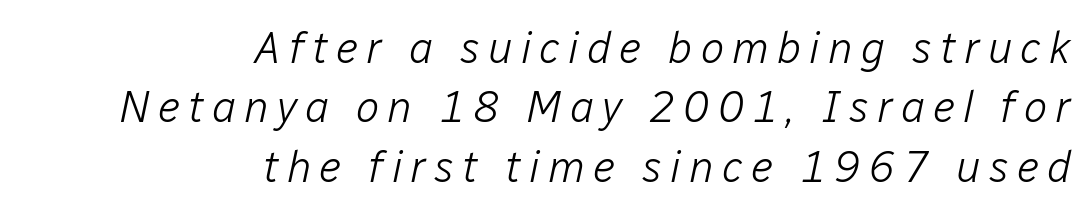
Q: Is the text bold? A: No.
Q: Is the text italic (slanted)? A: Yes, it leans right by about 12 degrees.
Q: Is the text underlined? A: No.
Q: How is the paragraph aligned? A: Right-aligned.
Q: Is the spacing between lines tight, normal or loose? A: Normal.
Q: Width (condensed, normal, or wide)? A: Normal.
Q: Stroke contrast? A: Low.
Q: x-height? A: Medium.
Q: Monospaced? A: No.
